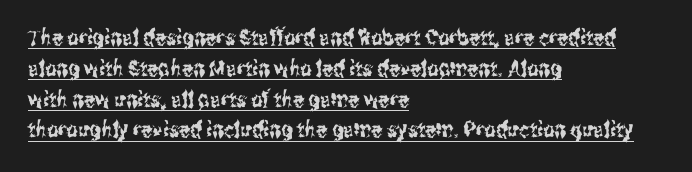
{"italic": "no", "underline": "yes", "align": "left", "line_spacing": "normal", "line_spacing_ratio": 1.4, "letter_spacing": "normal", "letter_spacing_em": 0.0, "glyph_px": 22}
